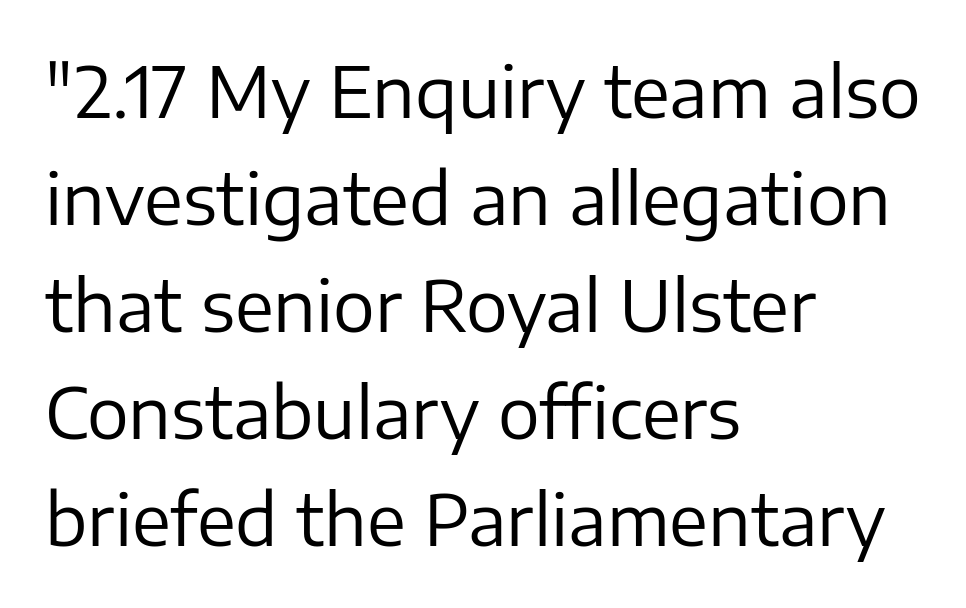
Regarding serifs, this sample does without them. Check under the words: just untouched page. Varying glyph widths throughout — classic text-font behaviour. A roman cut, with each character standing at attention. Nothing unusual about the tracking: characters are spaced as the font intends.
